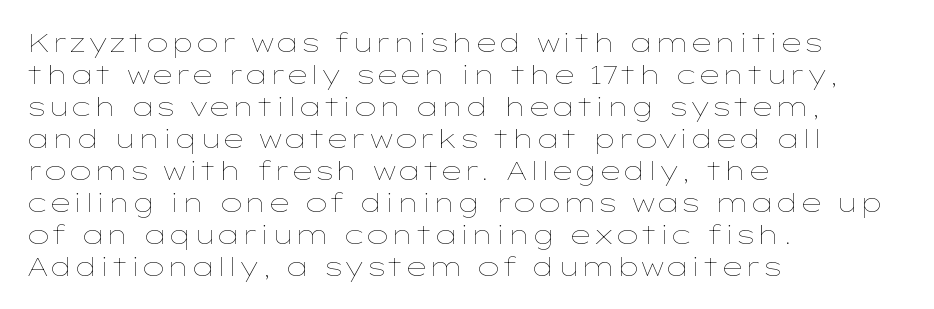
The passage shown is not underscored anywhere. Words appear dense and cohesive because spacing is normal. Alignment: flush left. Unlike italic type, these characters show no tilt at all.
